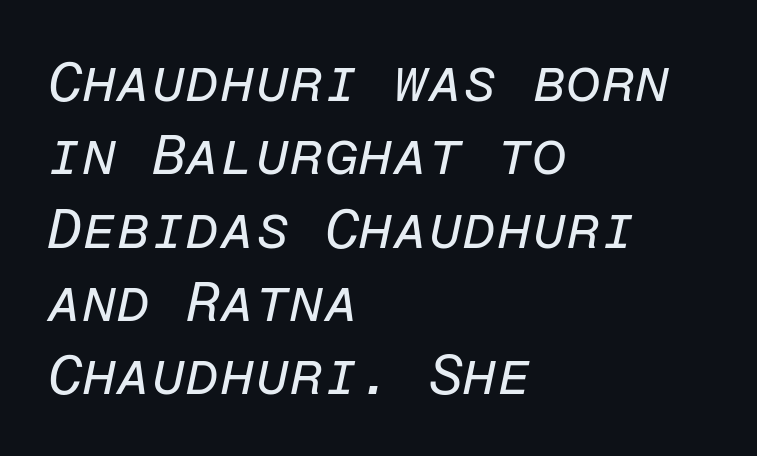
The image shows 56 px regular-weight type, italic (leaning right), monospaced; set left-aligned, normal line spacing (1.31x), normal letter spacing, not underlined; low stroke contrast and a medium x-height.
